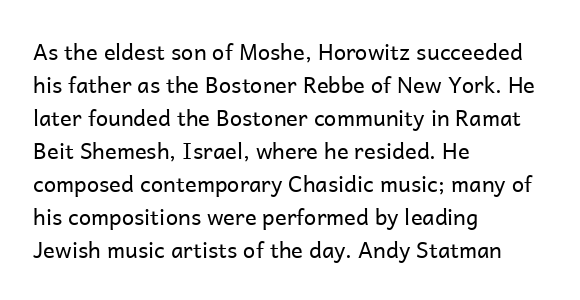
{"italic": "no", "bold": "no", "underline": "no", "align": "left", "line_spacing": "normal", "line_spacing_ratio": 1.5, "letter_spacing": "normal", "letter_spacing_em": 0.0, "glyph_px": 22}
